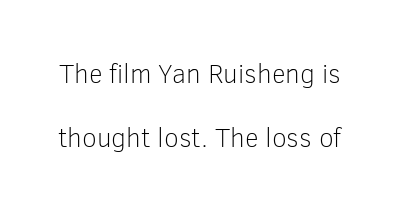
{"italic": "no", "bold": "no", "underline": "no", "line_spacing": "loose", "line_spacing_ratio": 2.36, "letter_spacing": "normal", "letter_spacing_em": 0.0, "glyph_px": 27}
